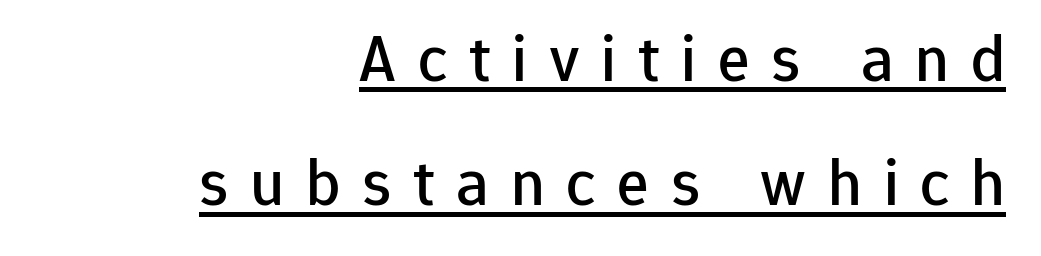
Q: Is the text italic (slanted)? A: No, it is upright.
Q: Is the typeface a serif or a sans-serif typeface? A: Sans-serif.
Q: Is the text underlined? A: Yes.
Q: How is the paragraph aligned? A: Right-aligned.
Q: Is the spacing between letters normal or unusually wide? A: Unusually wide.
Q: Width (condensed, normal, or wide)? A: Normal.
Q: Stroke contrast? A: Low.
Q: x-height? A: Medium.
Q: Monospaced? A: No.
